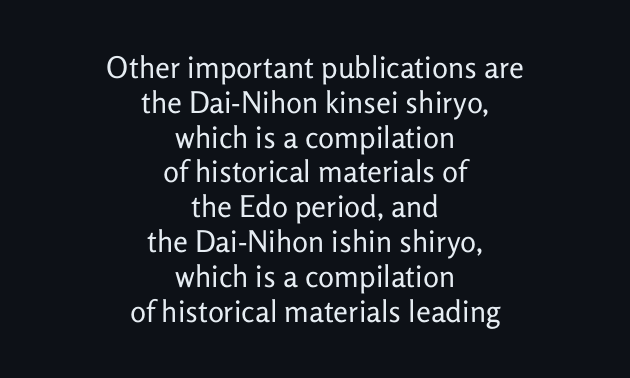
The image shows 30 px regular-weight sans-serif type, upright; set centered, line spacing 1.16x, normal letter spacing, not underlined; low stroke contrast and a medium x-height.
